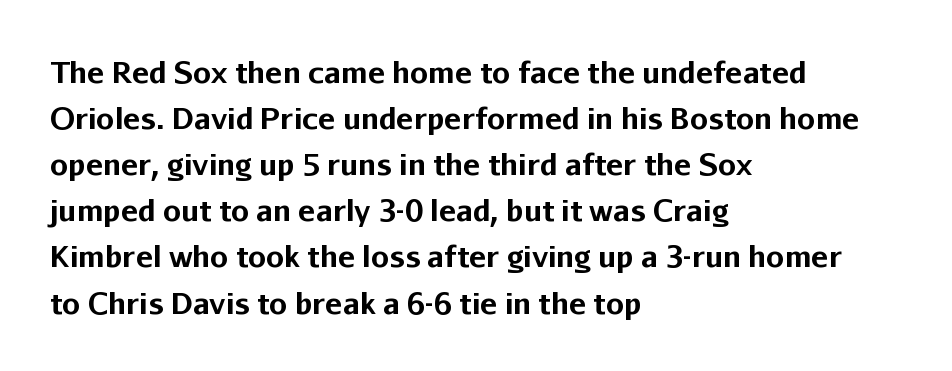
Q: Is the text bold? A: Yes.
Q: Is the text italic (slanted)? A: No, it is upright.
Q: Is the typeface a serif or a sans-serif typeface? A: Sans-serif.
Q: Is the text underlined? A: No.
Q: How is the paragraph aligned? A: Left-aligned.
Q: Is the spacing between letters normal or unusually wide? A: Normal.
Q: Is the spacing between lines tight, normal or loose? A: Normal.
Q: Width (condensed, normal, or wide)? A: Normal.
Q: Stroke contrast? A: Low.
Q: x-height? A: Medium.
Q: Monospaced? A: No.
